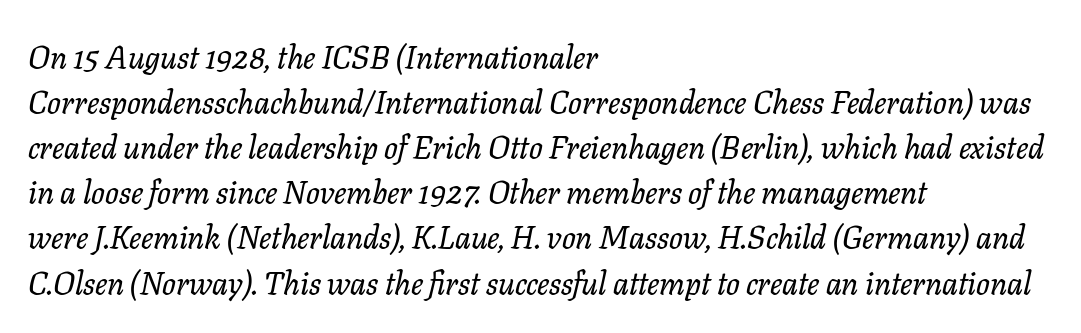
The image shows 32 px serif type, italic (leaning right); set left-aligned, normal line spacing (1.41x), normal letter spacing, not underlined; low stroke contrast and a medium x-height.
